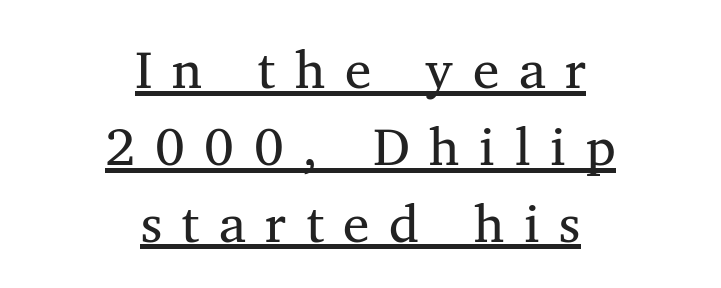
The image shows 53 px regular-weight serif type, upright; set centered, normal line spacing (1.45x), unusually wide letter spacing (+0.37 em), underlined; medium stroke contrast and a medium x-height.
